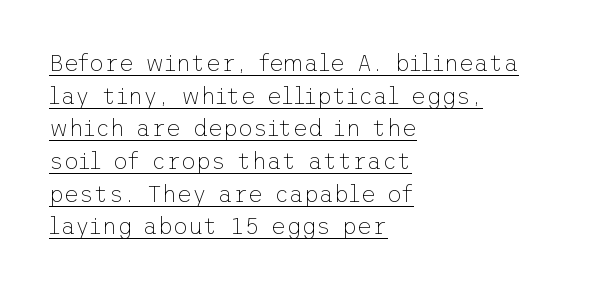
{"italic": "no", "bold": "no", "underline": "yes", "align": "left", "line_spacing": "normal", "line_spacing_ratio": 1.42, "letter_spacing": "normal", "letter_spacing_em": 0.0, "glyph_px": 23}
